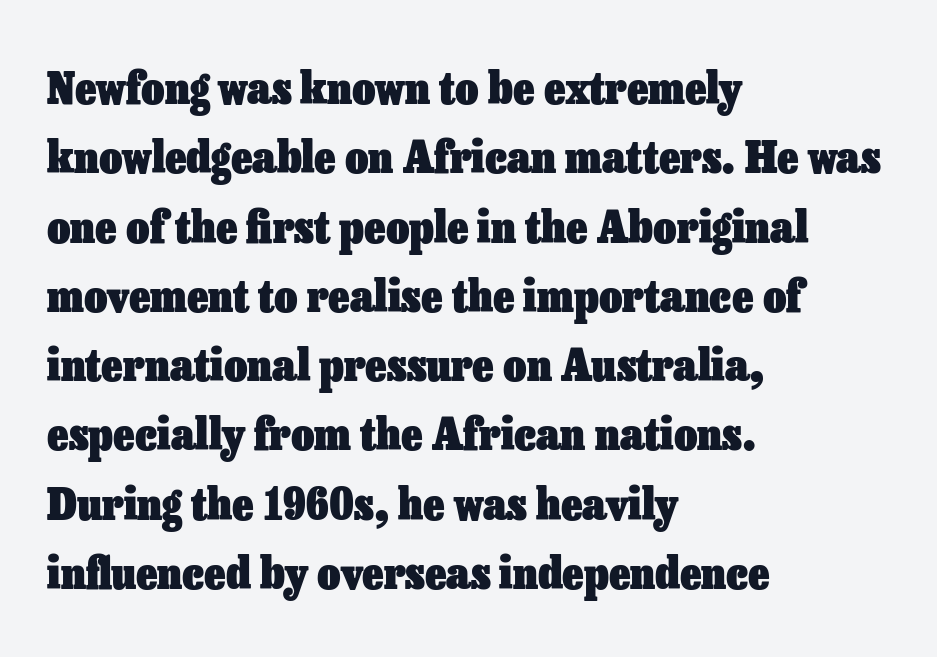
{"italic": "no", "bold": "yes", "weight": "heavy", "width": "normal", "stroke_contrast": "low", "x_height": "medium", "monospaced": "no", "underline": "no", "align": "left", "line_spacing": "normal", "line_spacing_ratio": 1.54, "letter_spacing": "normal", "letter_spacing_em": 0.0, "glyph_px": 45}
